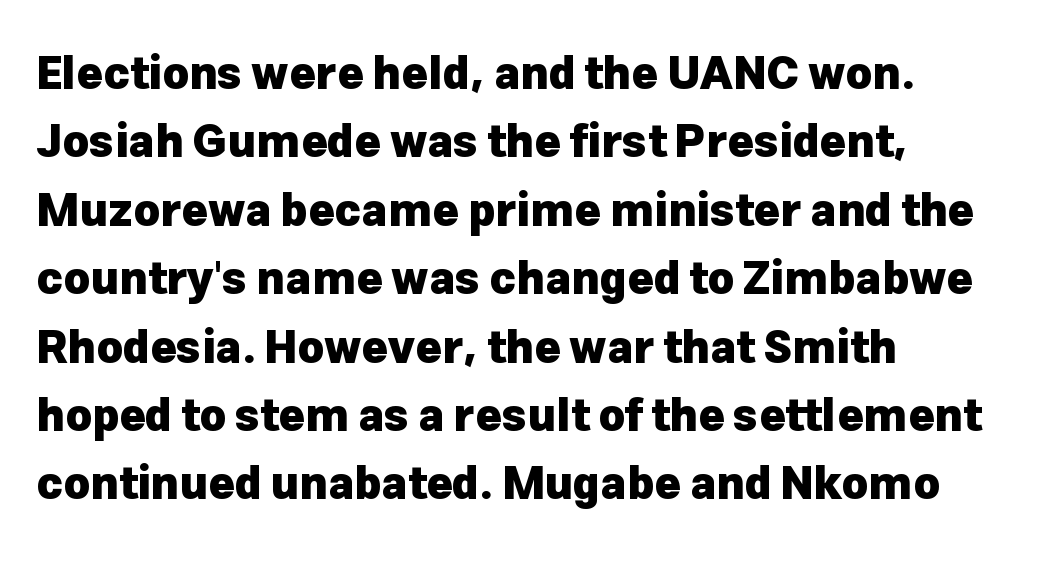
{"serif": "no", "italic": "no", "bold": "yes", "weight": "heavy", "width": "normal", "stroke_contrast": "low", "x_height": "medium", "monospaced": "no", "underline": "no", "align": "left", "line_spacing": "normal", "line_spacing_ratio": 1.52, "letter_spacing": "normal", "letter_spacing_em": 0.0, "glyph_px": 45}
